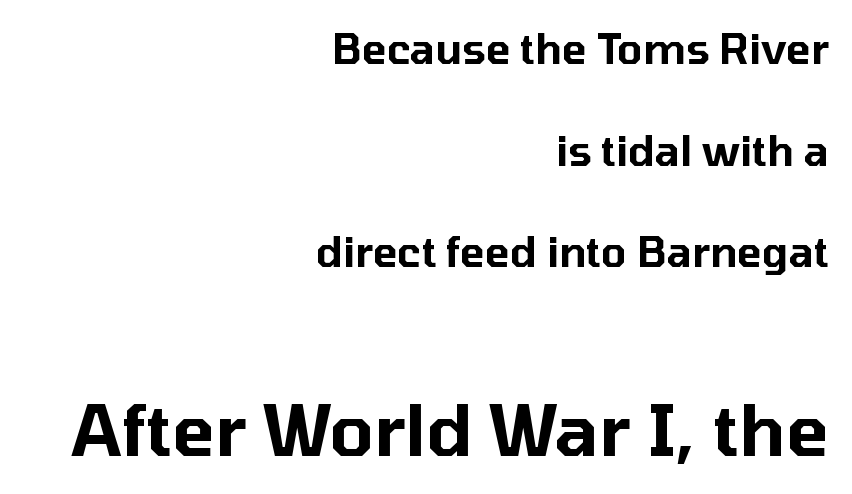
Q: Is the text italic (slanted)? A: No, it is upright.
Q: Is the typeface a serif or a sans-serif typeface? A: Sans-serif.
Q: Is the text underlined? A: No.
Q: How is the paragraph aligned? A: Right-aligned.
Q: Is the spacing between letters normal or unusually wide? A: Normal.
Q: Is the spacing between lines tight, normal or loose? A: Loose.
Q: Which block of text is set in a larger size, the first (top) or the second (bottom)? A: The second (bottom) one.
Q: Width (condensed, normal, or wide)? A: Normal.
Q: Stroke contrast? A: Low.
Q: x-height? A: Medium.
Q: Monospaced? A: No.
